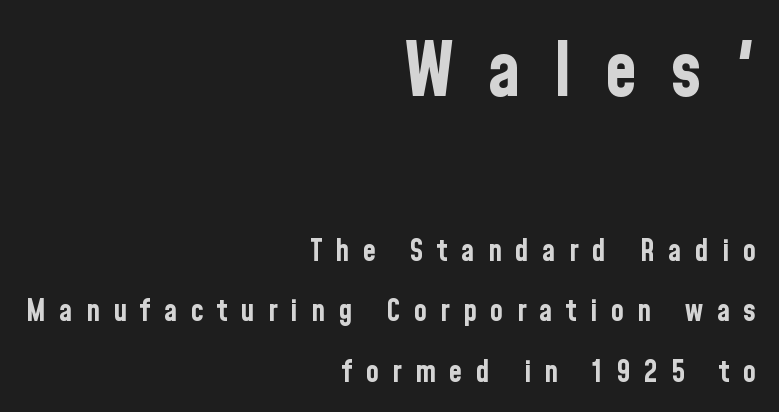
Q: Is the text bold? A: Yes.
Q: Is the text italic (slanted)? A: No, it is upright.
Q: Is the typeface a serif or a sans-serif typeface? A: Sans-serif.
Q: Is the text underlined? A: No.
Q: How is the paragraph aligned? A: Right-aligned.
Q: Is the spacing between letters normal or unusually wide? A: Unusually wide.
Q: Is the spacing between lines tight, normal or loose? A: Loose.
Q: Which block of text is set in a larger size, the first (top) or the second (bottom)? A: The first (top) one.
Q: Width (condensed, normal, or wide)? A: Condensed.
Q: Stroke contrast? A: Low.
Q: x-height? A: Medium.
Q: Monospaced? A: No.
